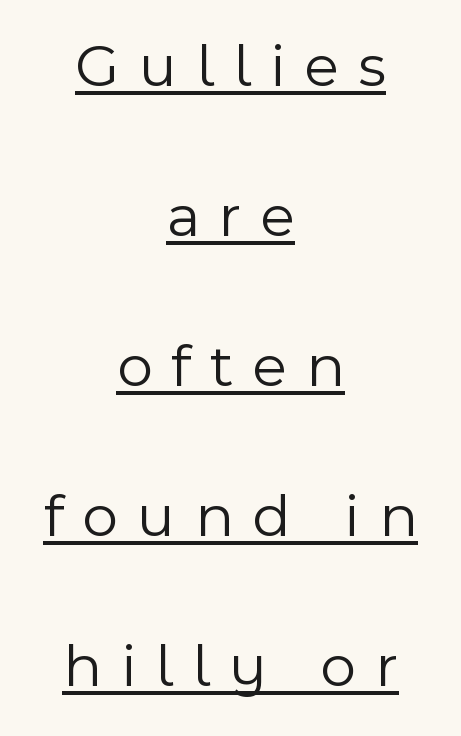
The rendering shows plain stroke endings on the letterforms — a sans-serif design. Notice how the stems are strictly vertical — no italics here. Visually the block forms a symmetrical silhouette, jagged on both flanks. Stroke thickness stays within the range of a standard reading face or lighter. You can see a thin bar hugging the bottom of the glyphs. The leading is generous, giving the passage an open texture.
